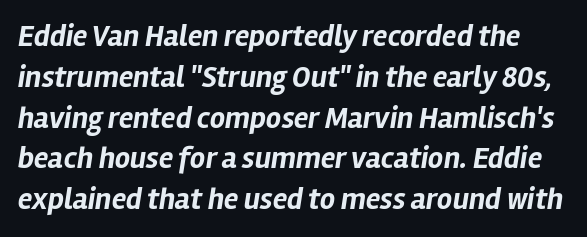
The image shows 30 px bold type, italic (leaning right); set normal line spacing (1.36x), normal letter spacing, not underlined; low stroke contrast and a medium x-height.
